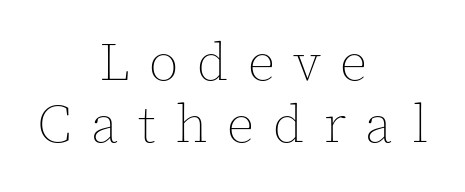
Q: Is the text bold? A: No.
Q: Is the text italic (slanted)? A: No, it is upright.
Q: Is the text underlined? A: No.
Q: How is the paragraph aligned? A: Centered.
Q: Is the spacing between letters normal or unusually wide? A: Unusually wide.
Q: Is the spacing between lines tight, normal or loose? A: Tight.
Q: Width (condensed, normal, or wide)? A: Normal.
Q: x-height? A: Medium.
Q: Monospaced? A: No.
